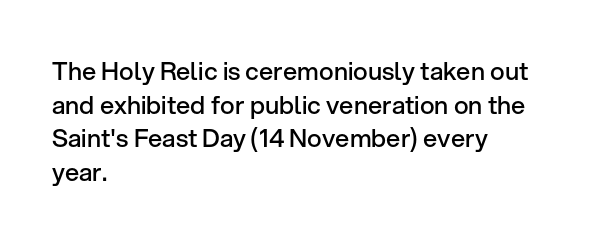
Q: Is the text bold? A: Semi-bold.
Q: Is the text italic (slanted)? A: No, it is upright.
Q: Is the text underlined? A: No.
Q: How is the paragraph aligned? A: Left-aligned.
Q: Is the spacing between letters normal or unusually wide? A: Normal.
Q: Is the spacing between lines tight, normal or loose? A: Normal.
